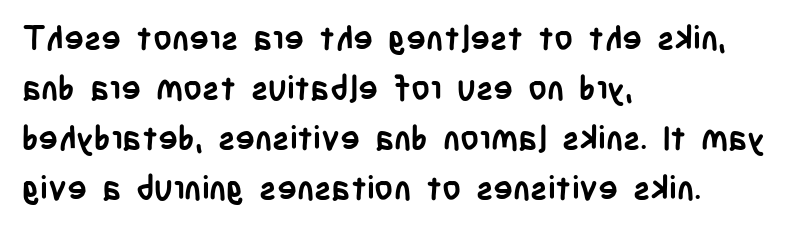
{"serif": "no", "italic": "no", "bold": "yes", "weight": "semibold", "width": "condensed", "stroke_contrast": "low", "x_height": "large", "monospaced": "no", "underline": "no", "align": "left", "line_spacing": "normal", "line_spacing_ratio": 1.52, "letter_spacing": "normal", "letter_spacing_em": 0.0, "glyph_px": 33}
